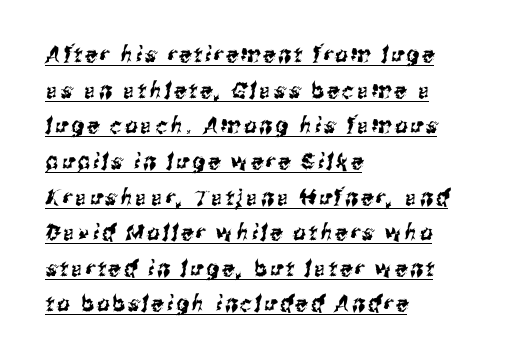
{"underline": "yes", "align": "left", "line_spacing": "normal", "line_spacing_ratio": 1.62, "glyph_px": 22}
